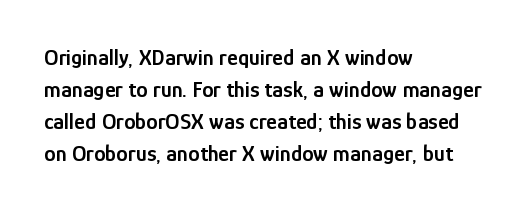
Compared with an ordinary text face, these strokes are moderately heavier — a semibold. Unlike italic type, these characters show no tilt at all. The leading is moderate, giving the passage an even texture. No extra tracking has been applied to these lines.
